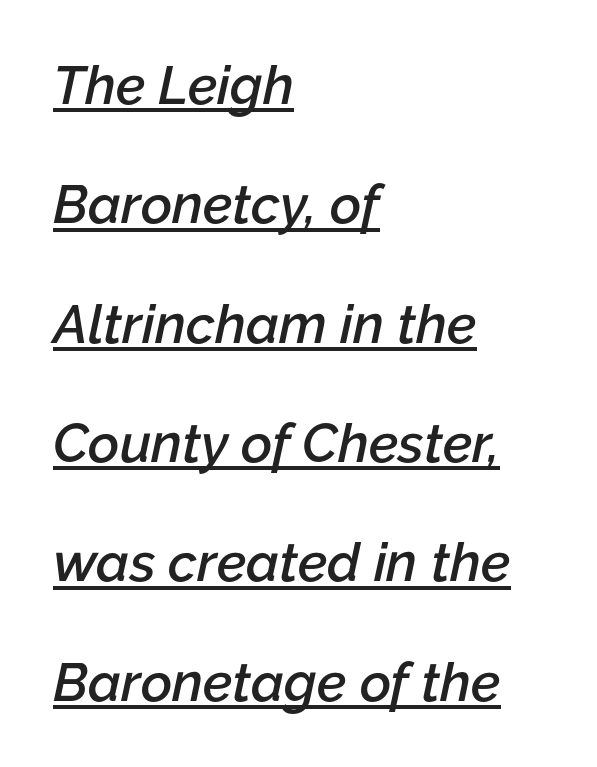
Students, observe: this is what heavily led, spacious text looks like. It's the slanting kind of type. Inter-character spacing is left at the font's built-in metrics. A classic flush-left, rag-right setting is used for this passage. The words here are underlined.
